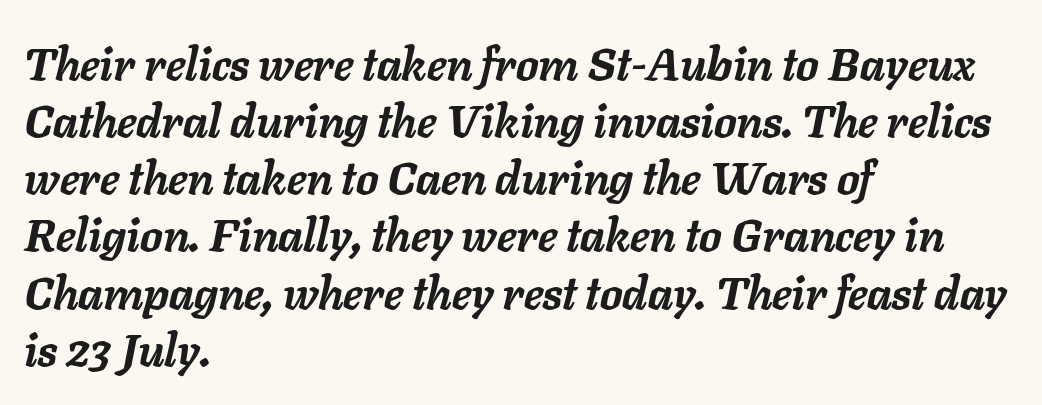
{"italic": "yes", "lean": "right", "slant_degrees": 11, "bold": "yes", "weight": "semibold", "width": "normal", "stroke_contrast": "low", "x_height": "medium", "monospaced": "no", "underline": "no", "align": "left", "line_spacing": "normal", "line_spacing_ratio": 1.27, "letter_spacing": "normal", "letter_spacing_em": 0.0, "glyph_px": 45}
